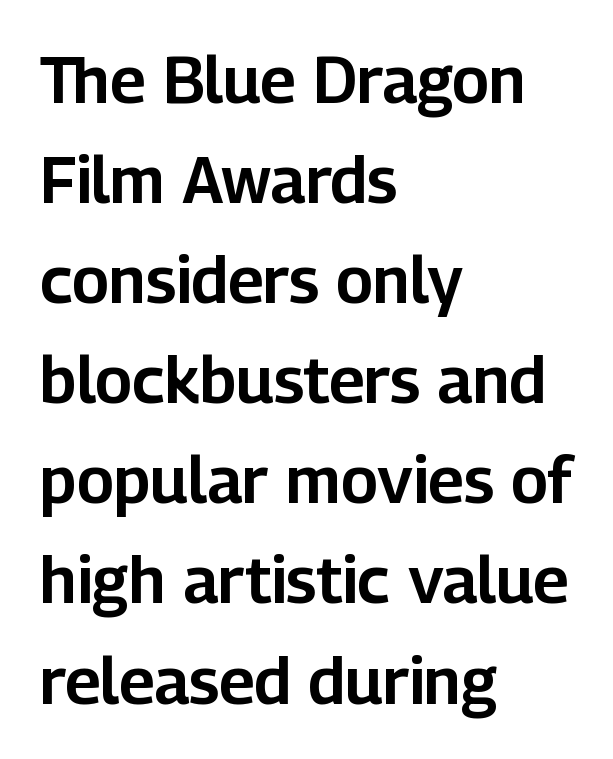
{"serif": "no", "italic": "no", "width": "normal", "stroke_contrast": "low", "x_height": "medium", "monospaced": "no", "underline": "no", "align": "left", "line_spacing": "normal", "line_spacing_ratio": 1.54, "letter_spacing": "normal", "letter_spacing_em": 0.0, "glyph_px": 65}
